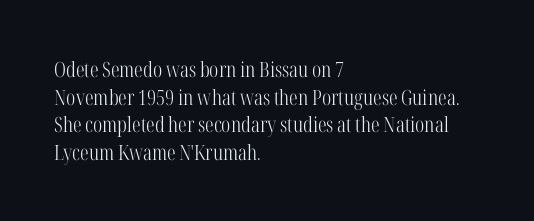
The image shows 21 px text type, upright; set left-aligned, normal line spacing (1.31x), normal letter spacing, not underlined.
